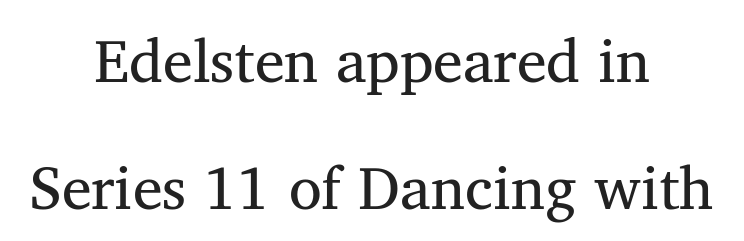
{"serif": "yes", "italic": "no", "bold": "no", "weight": "regular", "width": "normal", "stroke_contrast": "medium", "x_height": "medium", "monospaced": "no", "underline": "no", "align": "center", "line_spacing": "loose", "line_spacing_ratio": 2.11, "letter_spacing": "normal", "letter_spacing_em": 0.0, "glyph_px": 60}
